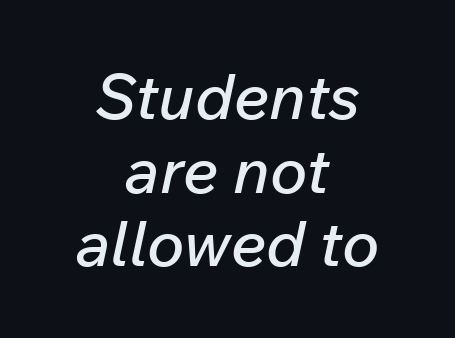
The space beneath each line is pristine and unruled. Style check: oblique. Think of a printed novel: that variable character pitch is what you see here. There is no visible air inserted between adjacent glyphs.
